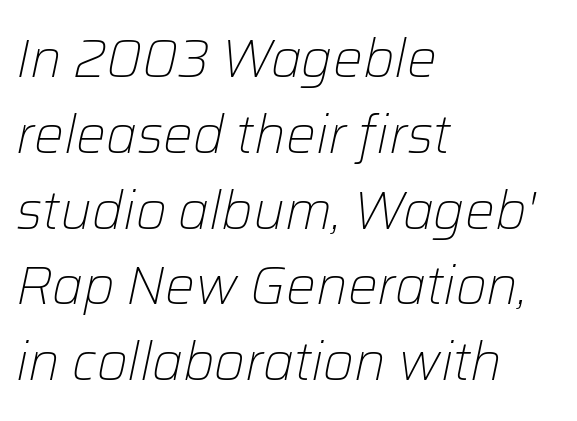
Q: Is the text bold? A: No.
Q: Is the text italic (slanted)? A: Yes, it leans right by about 12 degrees.
Q: Is the text underlined? A: No.
Q: How is the paragraph aligned? A: Left-aligned.
Q: Is the spacing between letters normal or unusually wide? A: Normal.
Q: Is the spacing between lines tight, normal or loose? A: Normal.
Q: Width (condensed, normal, or wide)? A: Normal.
Q: Stroke contrast? A: Low.
Q: x-height? A: Medium.
Q: Monospaced? A: No.
